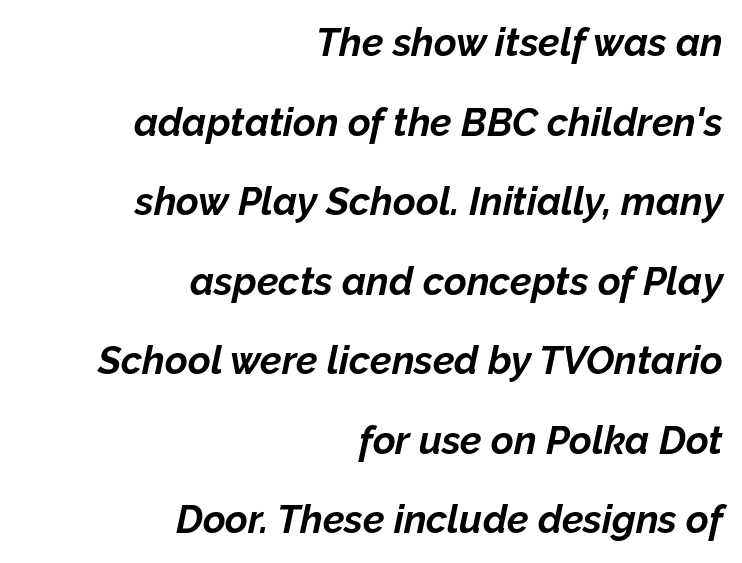
{"italic": "yes", "lean": "right", "slant_degrees": 12, "bold": "yes", "weight": "bold", "width": "normal", "stroke_contrast": "low", "x_height": "medium", "monospaced": "no", "underline": "no", "align": "right", "line_spacing": "loose", "line_spacing_ratio": 2.04, "letter_spacing": "normal", "letter_spacing_em": 0.0, "glyph_px": 39}
